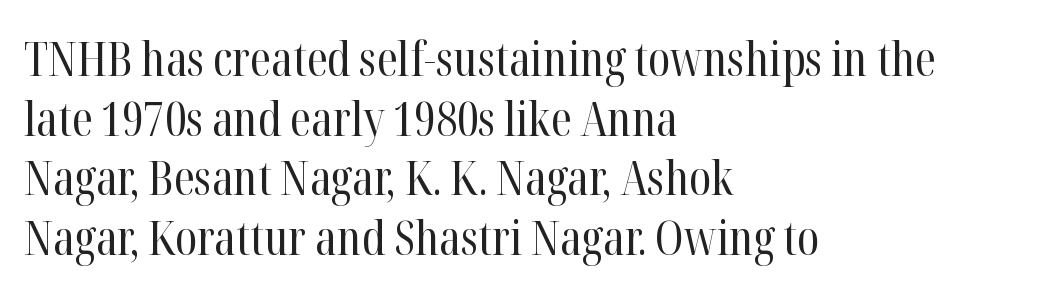
Q: Is the text bold? A: No.
Q: Is the text italic (slanted)? A: No, it is upright.
Q: Is the typeface a serif or a sans-serif typeface? A: Serif.
Q: Is the text underlined? A: No.
Q: How is the paragraph aligned? A: Left-aligned.
Q: Is the spacing between letters normal or unusually wide? A: Normal.
Q: Width (condensed, normal, or wide)? A: Condensed.
Q: Stroke contrast? A: High.
Q: x-height? A: Medium.
Q: Monospaced? A: No.
